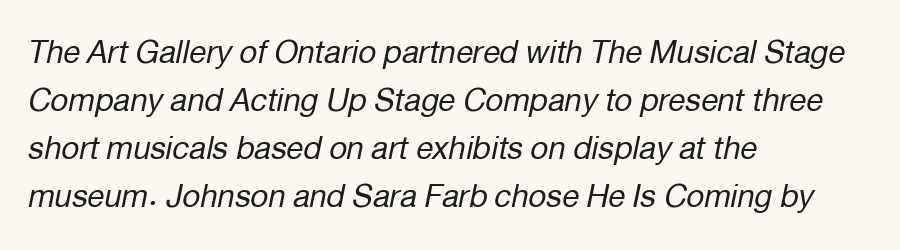
Note the varied advance widths — an 'i' is clearly narrower than an 'm'. The tracking reads as untouched default to a designer's eye. Posture: slanted. Every row of glyphs begins at an identical x-position on the left.
